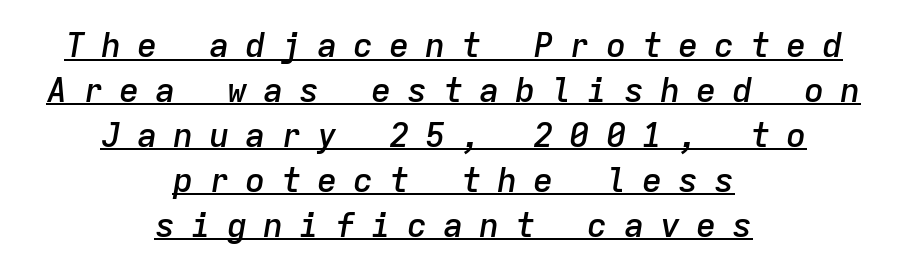
These characters rest on top of a visible drawn line. The font's italic variant was chosen for this text. This sample has the even, mechanical cadence of fixed-width lettering. Short note: letters widely spaced. One-word summary of the alignment: center.
